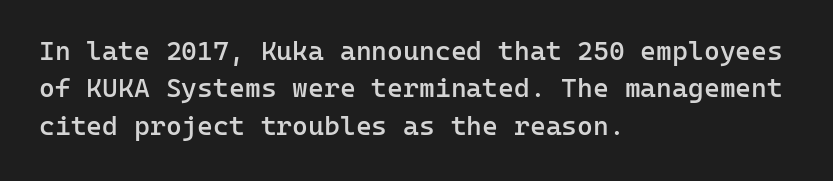
Q: Is the text bold? A: Semi-bold.
Q: Is the text italic (slanted)? A: No, it is upright.
Q: Is the text underlined? A: No.
Q: How is the paragraph aligned? A: Left-aligned.
Q: Is the spacing between letters normal or unusually wide? A: Normal.
Q: Is the spacing between lines tight, normal or loose? A: Normal.
